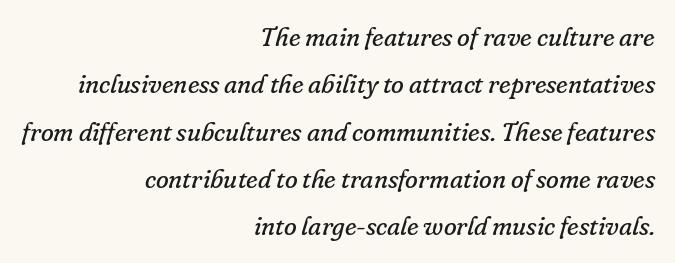
Underline: absent. The letterforms sit shoulder to shoulder at normal distance. Right-aligned paragraph, ragged on the left. The weight tops out at a normal text grade. The face used here has a pronounced slope to its letters.
